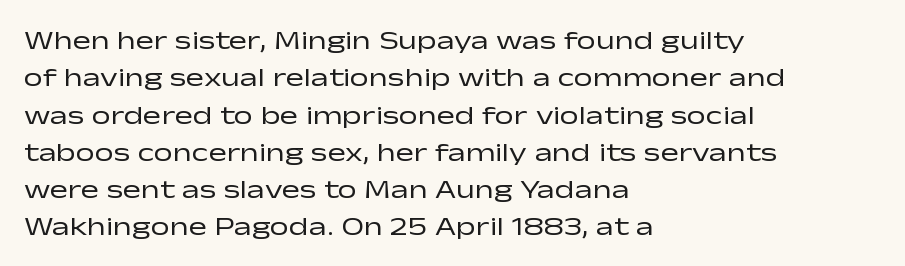
Q: Is the text bold? A: No.
Q: Is the text italic (slanted)? A: No, it is upright.
Q: Is the text underlined? A: No.
Q: How is the paragraph aligned? A: Left-aligned.
Q: Is the spacing between letters normal or unusually wide? A: Normal.
Q: Is the spacing between lines tight, normal or loose? A: Normal.
